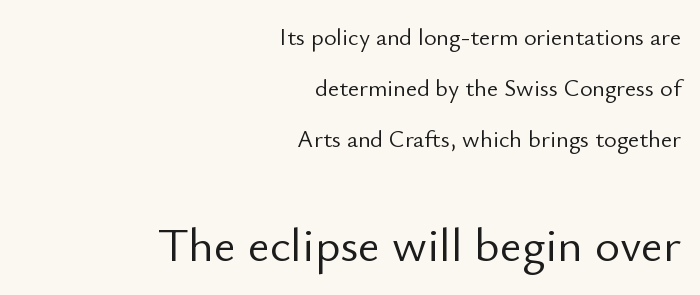
Q: Is the text bold? A: No.
Q: Is the text italic (slanted)? A: No, it is upright.
Q: Is the typeface a serif or a sans-serif typeface? A: Sans-serif.
Q: Is the text underlined? A: No.
Q: How is the paragraph aligned? A: Right-aligned.
Q: Is the spacing between letters normal or unusually wide? A: Normal.
Q: Is the spacing between lines tight, normal or loose? A: Loose.
Q: Which block of text is set in a larger size, the first (top) or the second (bottom)? A: The second (bottom) one.
Q: Width (condensed, normal, or wide)? A: Normal.
Q: Stroke contrast? A: Low.
Q: x-height? A: Small.
Q: Monospaced? A: No.
